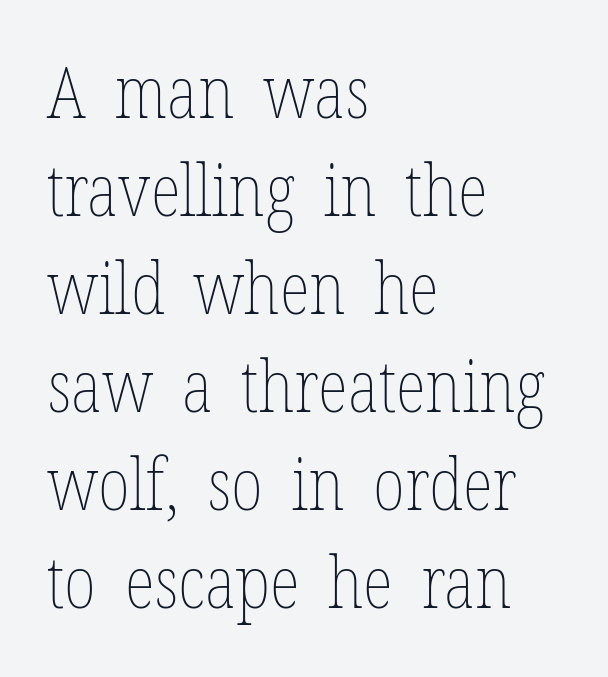
The image shows 71 px thin, condensed type, upright; set left-aligned, normal line spacing (1.38x), normal letter spacing, not underlined; low stroke contrast and a medium x-height.
